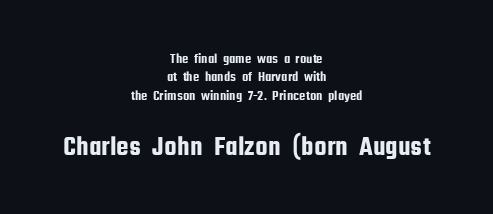
The face used here is proportionally spaced, like ordinary book or web type. Honestly, there is no underline to notice here at all. These lines are centered, leaving both edges ragged. You could call the tracking neutral — neither tight nor loose.
